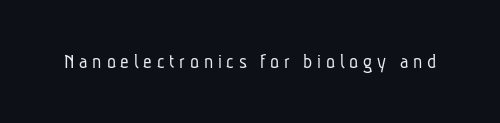
{"bold": "no", "underline": "no", "letter_spacing": "wide", "letter_spacing_em": 0.23, "glyph_px": 21}
